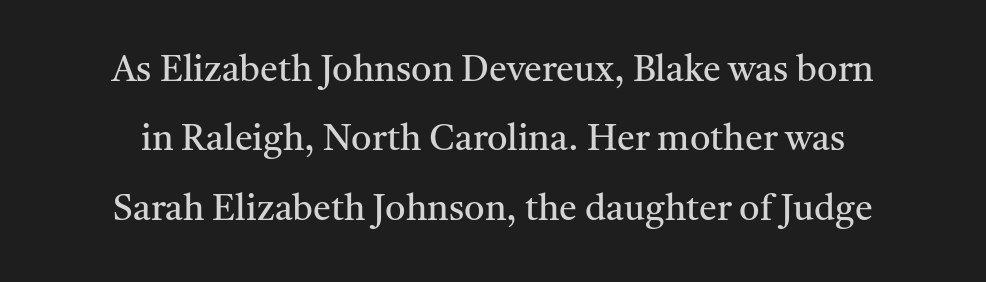
{"serif": "yes", "italic": "no", "bold": "no", "weight": "regular", "width": "normal", "stroke_contrast": "medium", "x_height": "medium", "monospaced": "no", "underline": "no", "line_spacing": "loose", "line_spacing_ratio": 1.93, "letter_spacing": "normal", "letter_spacing_em": 0.0, "glyph_px": 36}
